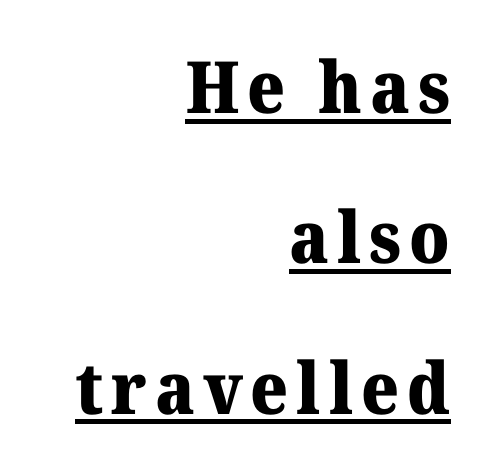
The image shows 72 px heavy serif type, upright; set right-aligned, loose line spacing (2.09x), underlined; medium stroke contrast and a medium x-height.
